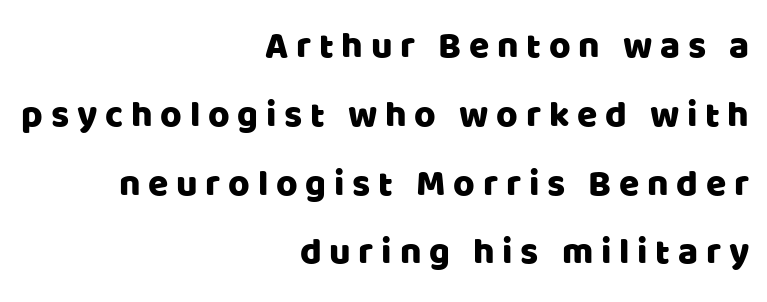
{"serif": "no", "italic": "no", "width": "normal", "stroke_contrast": "low", "x_height": "large", "monospaced": "no", "underline": "no", "align": "right", "line_spacing_ratio": 1.86, "letter_spacing": "wide", "letter_spacing_em": 0.21, "glyph_px": 37}
